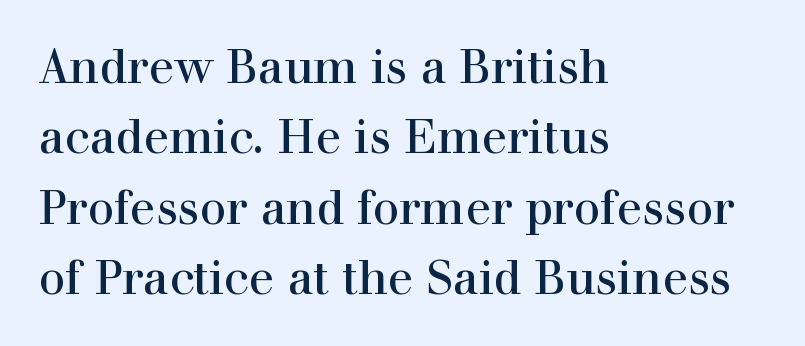
Q: Is the text italic (slanted)? A: No, it is upright.
Q: Is the typeface a serif or a sans-serif typeface? A: Serif.
Q: Is the text underlined? A: No.
Q: How is the paragraph aligned? A: Left-aligned.
Q: Is the spacing between letters normal or unusually wide? A: Normal.
Q: Is the spacing between lines tight, normal or loose? A: Normal.
Q: Width (condensed, normal, or wide)? A: Normal.
Q: x-height? A: Medium.
Q: Monospaced? A: No.
